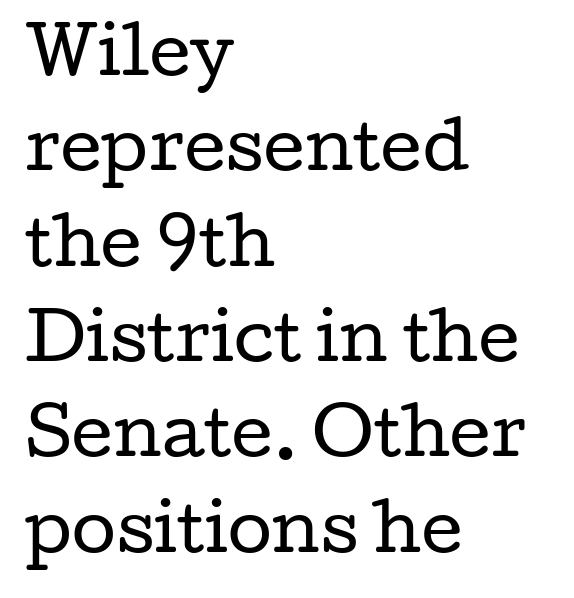
{"serif": "yes", "italic": "no", "bold": "no", "weight": "regular", "width": "wide", "stroke_contrast": "low", "x_height": "medium", "monospaced": "no", "underline": "no", "align": "left", "line_spacing": "normal", "line_spacing_ratio": 1.49, "letter_spacing": "normal", "letter_spacing_em": 0.0, "glyph_px": 64}
